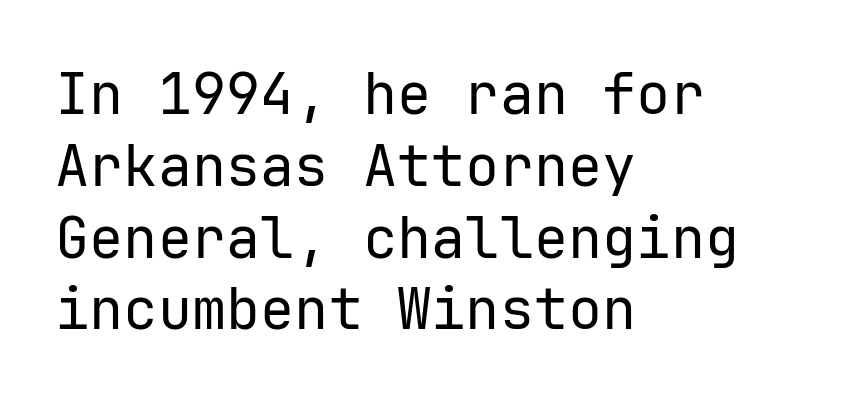
{"serif": "no", "italic": "no", "bold": "no", "weight": "regular", "width": "normal", "stroke_contrast": "low", "x_height": "medium", "monospaced": "yes", "underline": "no", "align": "left", "line_spacing": "normal", "line_spacing_ratio": 1.26, "letter_spacing": "normal", "letter_spacing_em": 0.0, "glyph_px": 57}
